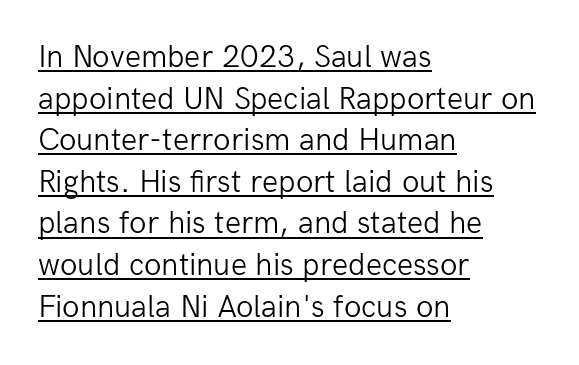
This is the regular roman posture of the typeface. No extra ink here — the face is not bold. This sample keeps an unexceptional amount of space between lines. These lines keep a tight, regular rhythm from letter to letter. Each line of the rendering has a horizontal stroke beneath the glyphs. This sample has the flowing, uneven cadence of proportional lettering.
